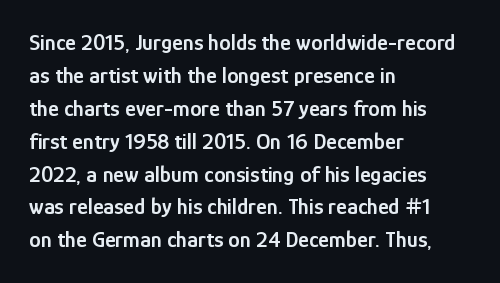
Q: Is the text bold? A: Semi-bold.
Q: Is the text italic (slanted)? A: No, it is upright.
Q: Is the text underlined? A: No.
Q: How is the paragraph aligned? A: Left-aligned.
Q: Is the spacing between letters normal or unusually wide? A: Normal.
Q: Is the spacing between lines tight, normal or loose? A: Normal.
